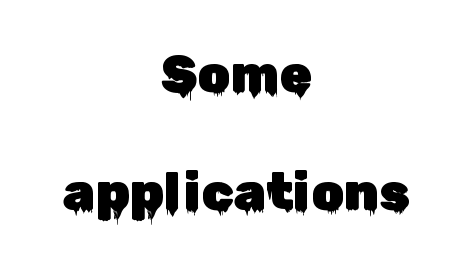
The type sits square on the baseline with zero lean. Loosely led — the rows are spread out. Letter spacing: default. Words float on clear page, feet unadorned. Note the varied advance widths — an 'i' is clearly narrower than an 'm'.
